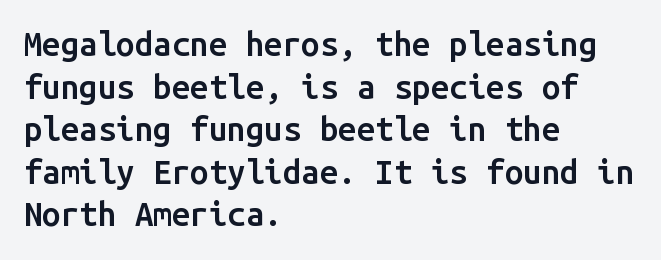
{"serif": "no", "italic": "no", "bold": "semi", "weight": "semibold", "width": "normal", "stroke_contrast": "low", "x_height": "medium", "monospaced": "yes", "underline": "no", "align": "left", "line_spacing": "normal", "line_spacing_ratio": 1.29, "letter_spacing": "normal", "letter_spacing_em": 0.0, "glyph_px": 33}
